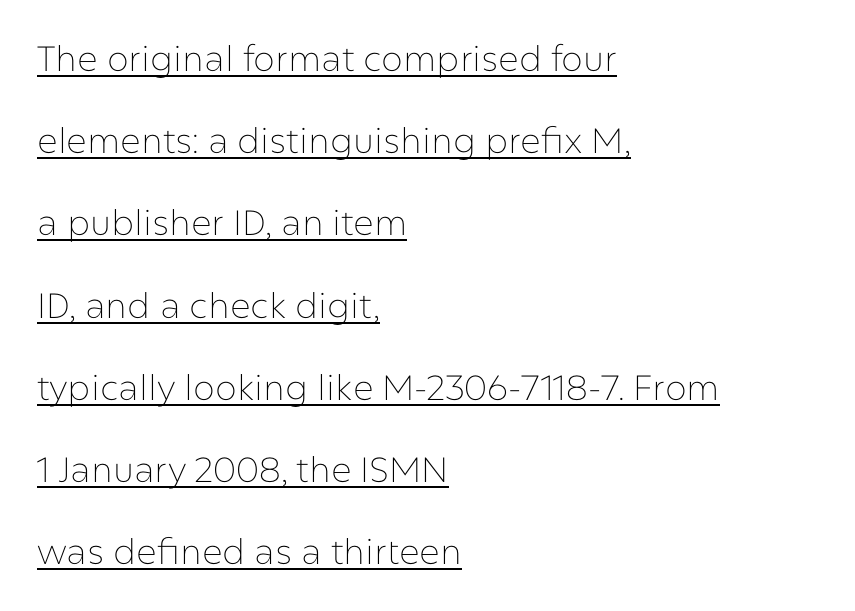
The image shows 35 px thin sans-serif type, upright; set left-aligned, loose line spacing (2.35x), normal letter spacing, underlined; low stroke contrast and a medium x-height.
